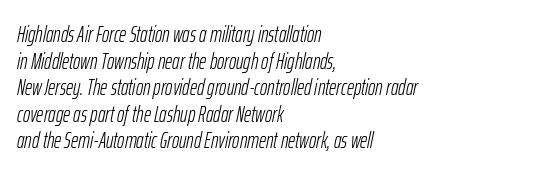
Q: Is the text bold? A: No.
Q: Is the text italic (slanted)? A: Yes, it leans right by about 12 degrees.
Q: Is the text underlined? A: No.
Q: How is the paragraph aligned? A: Left-aligned.
Q: Is the spacing between letters normal or unusually wide? A: Normal.
